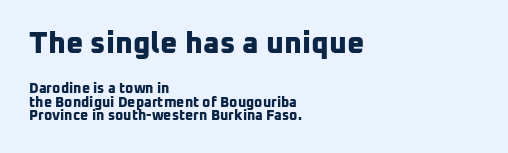
The image shows 30 px bold sans-serif type; set left-aligned, tight line spacing (0.95x), normal letter spacing, not underlined; the first (top) block is 2.14x larger; low stroke contrast and a medium x-height.
